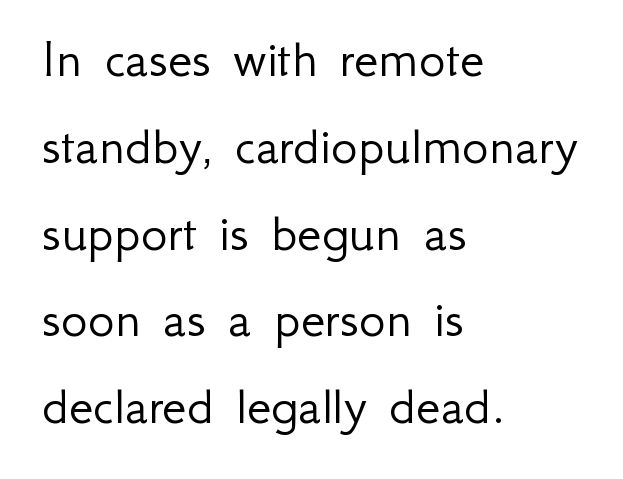
{"serif": "no", "italic": "no", "bold": "no", "weight": "light", "width": "normal", "stroke_contrast": "low", "x_height": "small", "monospaced": "no", "underline": "no", "align": "left", "line_spacing": "normal", "line_spacing_ratio": 1.55, "letter_spacing": "normal", "letter_spacing_em": 0.0, "glyph_px": 56}
